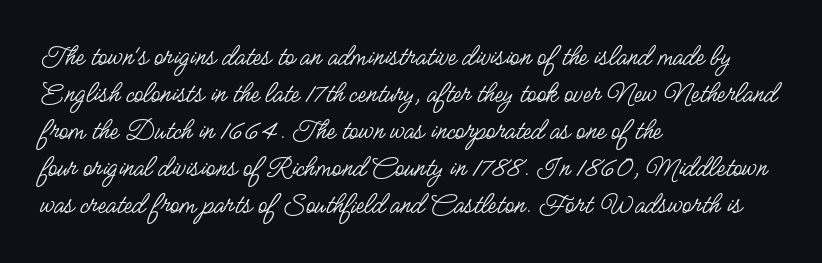
The image shows 30 px regular-weight, condensed sans-serif type; set left-aligned, line spacing 1.23x, normal letter spacing, not underlined; low stroke contrast and a small x-height.
